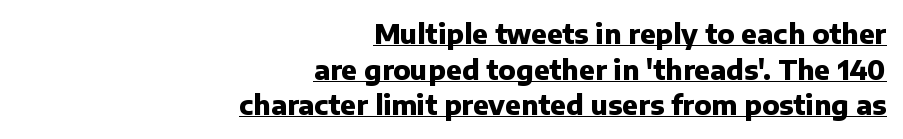
Summary of vertical rhythm: regular, with standard interline spacing. It's the straight-up-and-down kind of type. Short and long lines alike share a common ending point at right. Typesetter's note: full bold, strokes at maximum text heaviness. A typesetter would call this zero additional tracking.
